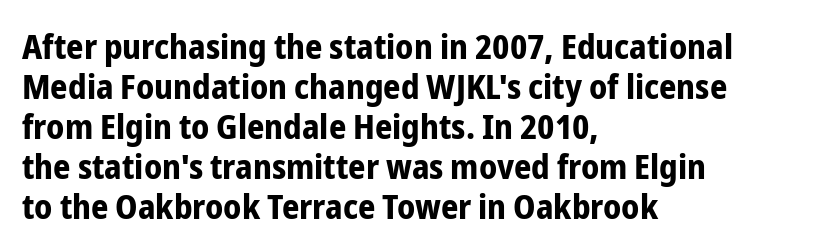
{"serif": "no", "italic": "no", "bold": "yes", "weight": "bold", "width": "condensed", "stroke_contrast": "low", "x_height": "medium", "monospaced": "no", "underline": "no", "align": "left", "line_spacing_ratio": 1.18, "letter_spacing": "normal", "letter_spacing_em": 0.0, "glyph_px": 34}
